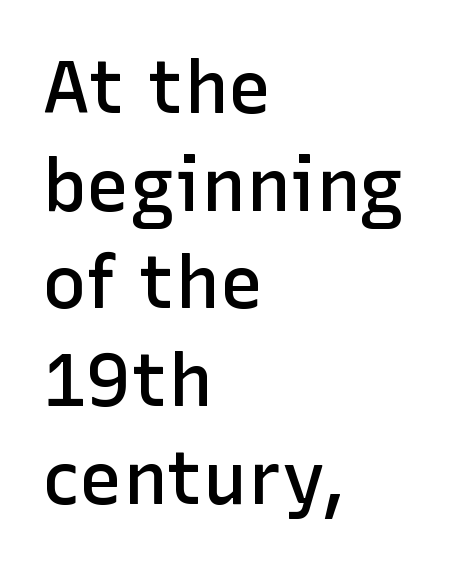
Tracking value appears to be zero — textbook default spacing. This rendering uses left alignment, leaving the right contour irregular. Check under the words: just untouched page. These lines sit exactly where default settings would place them.
